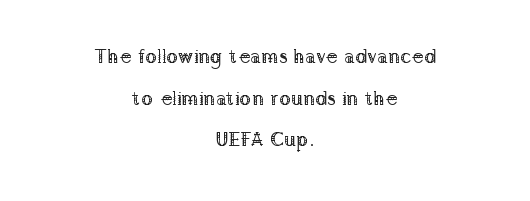
Q: Is the text bold? A: No.
Q: Is the text italic (slanted)? A: No, it is upright.
Q: Is the text underlined? A: No.
Q: How is the paragraph aligned? A: Centered.
Q: Is the spacing between letters normal or unusually wide? A: Normal.
Q: Is the spacing between lines tight, normal or loose? A: Loose.
